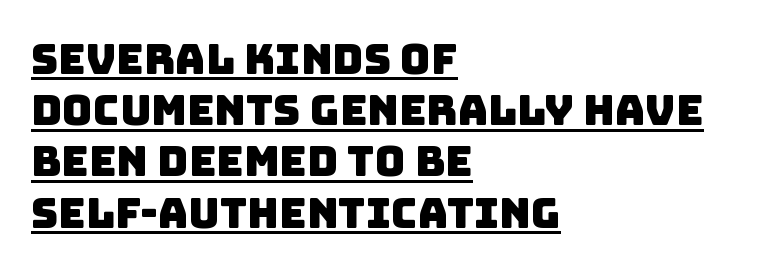
The letterforms sit shoulder to shoulder at normal distance. Letterform terminals end flat and unadorned throughout the passage. Horizontally, the lines are justified to the leading edge only. Think of a printed novel: that variable character pitch is what you see here. Is there an underline? Yes — a line sits under the letters.
